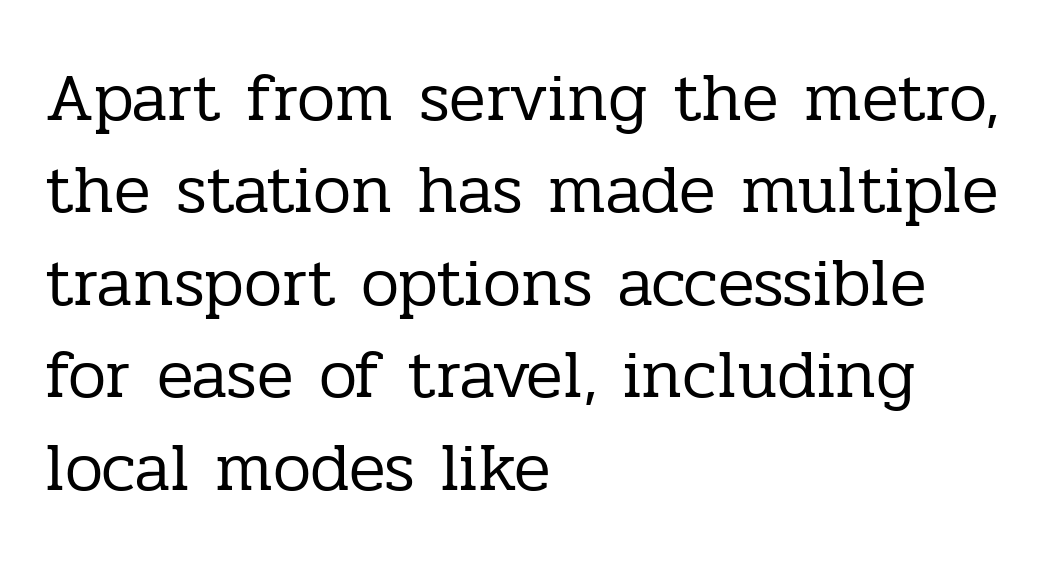
The image shows 68 px regular-weight serif type, upright; set left-aligned, normal line spacing (1.36x), normal letter spacing, not underlined; low stroke contrast and a medium x-height.
